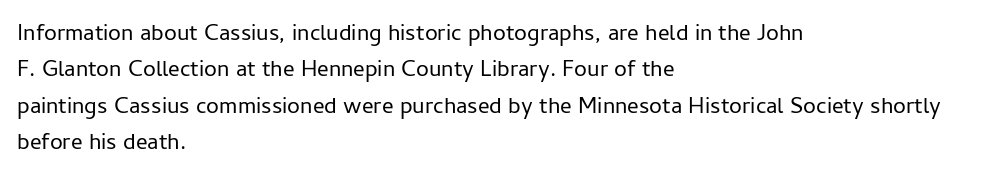
Compared with typical paragraphs, the rows here are spaced about the same. The letterforms sit at book weight or below. Ascenders rise straight up at ninety degrees. The lines are quadded left. Check the space under the baseline: it is left empty. Tracking value appears to be zero — textbook default spacing.
